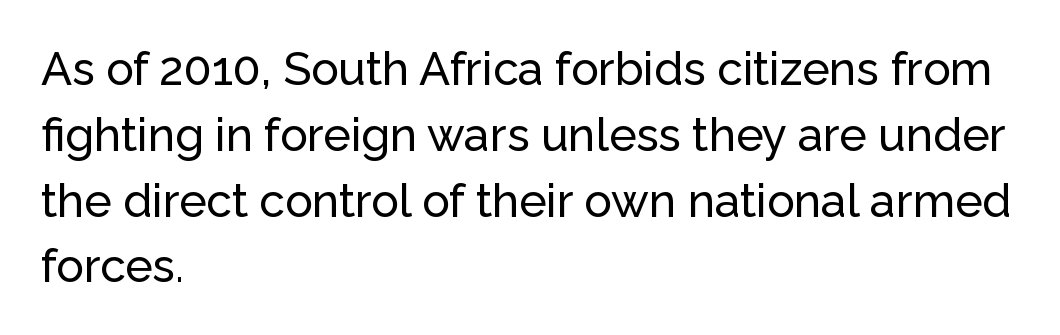
Q: Is the text italic (slanted)? A: No, it is upright.
Q: Is the typeface a serif or a sans-serif typeface? A: Sans-serif.
Q: Is the text underlined? A: No.
Q: How is the paragraph aligned? A: Left-aligned.
Q: Is the spacing between letters normal or unusually wide? A: Normal.
Q: Is the spacing between lines tight, normal or loose? A: Normal.
Q: Width (condensed, normal, or wide)? A: Normal.
Q: Stroke contrast? A: Low.
Q: x-height? A: Medium.
Q: Monospaced? A: No.
